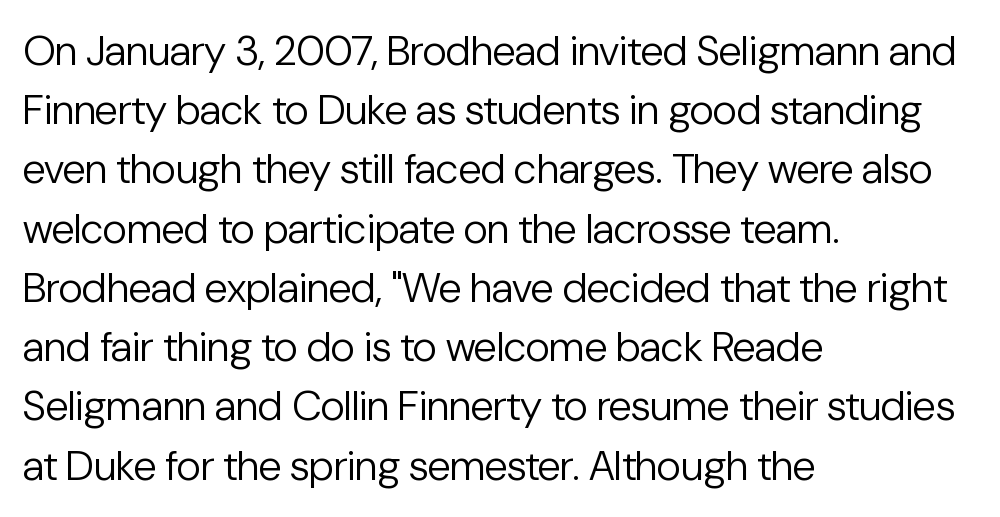
{"serif": "no", "italic": "no", "bold": "no", "weight": "regular", "width": "normal", "stroke_contrast": "low", "x_height": "medium", "monospaced": "no", "underline": "no", "align": "left", "line_spacing": "normal", "line_spacing_ratio": 1.41, "letter_spacing": "normal", "letter_spacing_em": 0.0, "glyph_px": 42}
